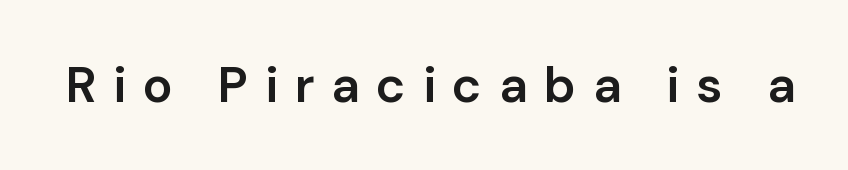
The image shows 50 px semibold sans-serif type, upright; set unusually wide letter spacing (+0.33 em), not underlined; low stroke contrast and a medium x-height.
